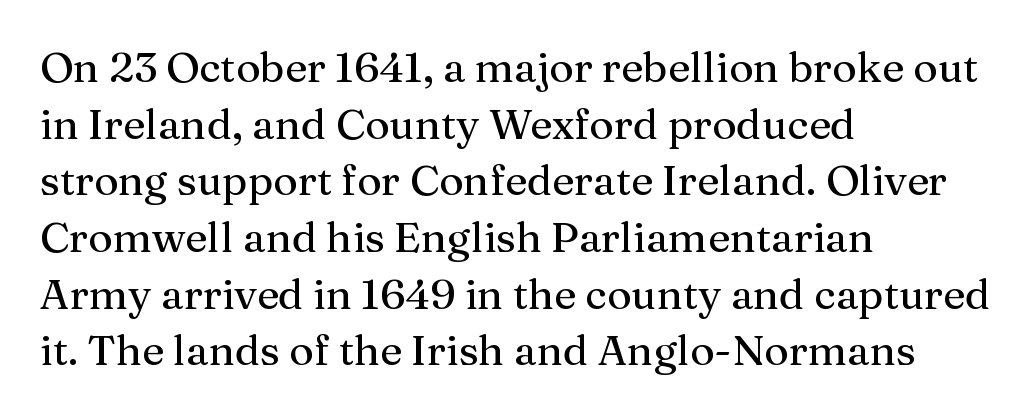
Underlining? Definitely not there. The lines in this sample share a left origin and differ only in where they stop. Nope, not italic — everything's standing straight. You could not count columns in this text — the font is proportionally spaced. This sample keeps an unexceptional amount of space between lines. The face used here is rendered with its standard letterfit.
